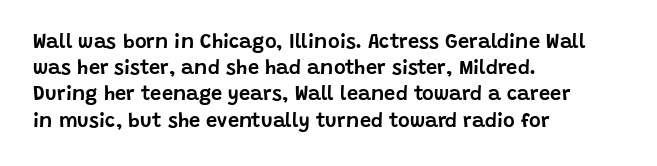
The image shows 20 px text type, upright; set left-aligned, normal line spacing (1.31x), normal letter spacing, not underlined.
